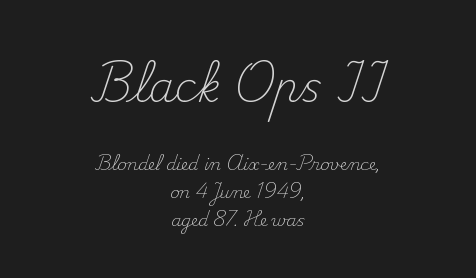
The image shows 41 px light serif type; set centered, line spacing 1.76x, normal letter spacing, not underlined; the first (top) block is 2.56x larger; medium stroke contrast and a small x-height.
